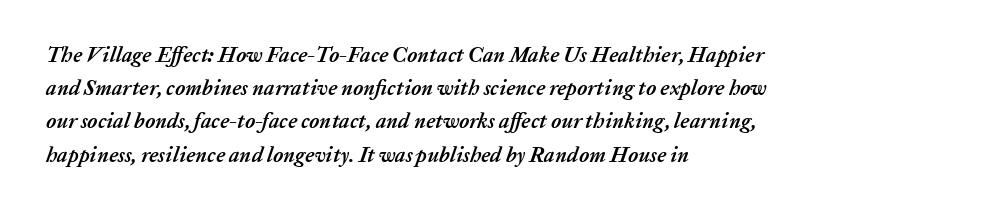
No extra tracking has been applied to these lines. The space directly below the letters is spotless. Students, observe: this is what conventionally led text looks like. The sample has been set heavy, in full bold.
